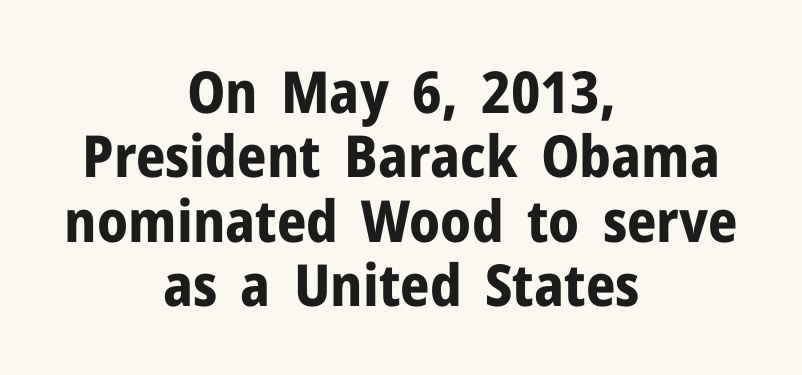
{"serif": "no", "italic": "no", "bold": "yes", "weight": "bold", "width": "normal", "stroke_contrast": "low", "x_height": "medium", "monospaced": "no", "underline": "no", "align": "center", "line_spacing": "tight", "line_spacing_ratio": 1.11, "letter_spacing": "normal", "letter_spacing_em": 0.0, "glyph_px": 58}
